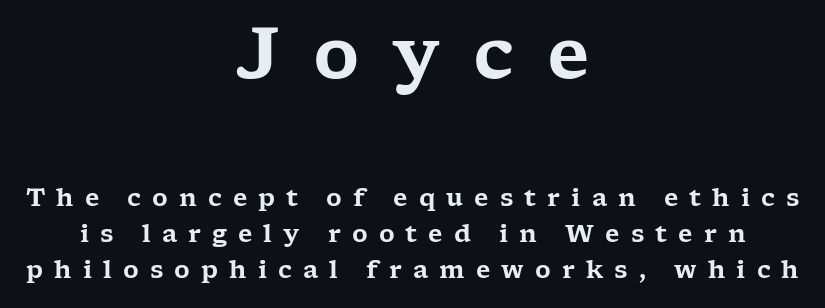
Serif or sans? Serif — the stroke terminals have little feet. Quick note: not italic, upright. Compared with typical body copy, the letter spacing here is much looser. Alignment: centered. No word sits above an underline.
